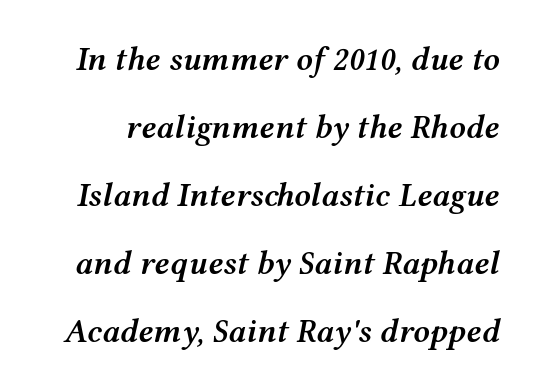
The image shows 33 px semibold, wide type, italic (leaning right); set loose line spacing (2.06x), normal letter spacing, not underlined; medium stroke contrast and a medium x-height.
